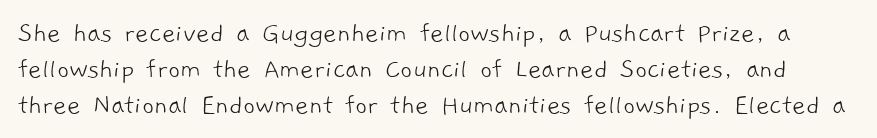
The image shows 29 px light sans-serif type; set line spacing 1.24x, normal letter spacing, not underlined; low stroke contrast and a medium x-height.
